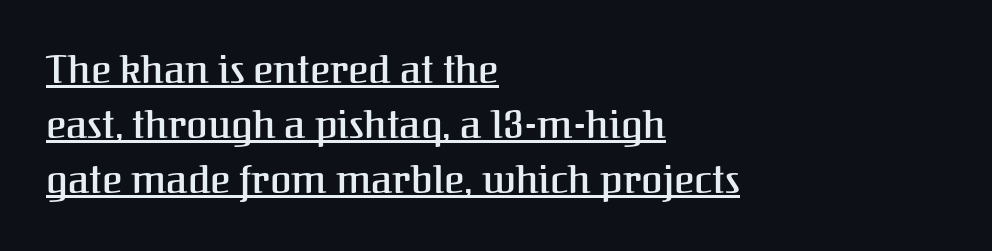
Q: Is the text italic (slanted)? A: No, it is upright.
Q: Is the typeface a serif or a sans-serif typeface? A: Serif.
Q: Is the text underlined? A: Yes.
Q: How is the paragraph aligned? A: Left-aligned.
Q: Is the spacing between letters normal or unusually wide? A: Normal.
Q: Is the spacing between lines tight, normal or loose? A: Normal.
Q: Width (condensed, normal, or wide)? A: Normal.
Q: Stroke contrast? A: Medium.
Q: x-height? A: Medium.
Q: Monospaced? A: No.
